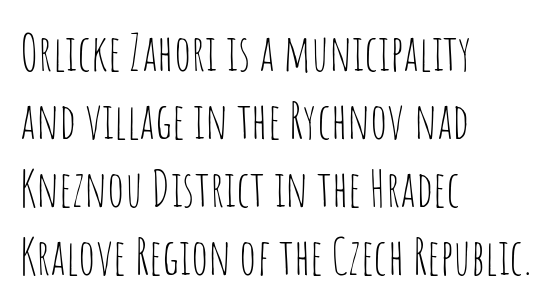
The glyphs in this specimen are sans serif. Layout note: lines flush left. Is there much room between lines? A standard amount, neither cramped nor airy. Look at the tracking — it's just the regular setting, nothing added.
